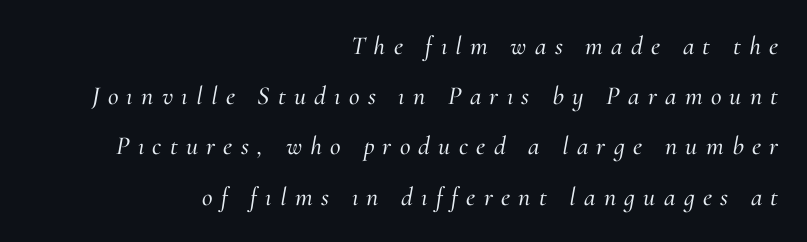
The image shows 26 px text type, italic (leaning right); set right-aligned, loose line spacing (1.93x), unusually wide letter spacing (+0.32 em), not underlined.
